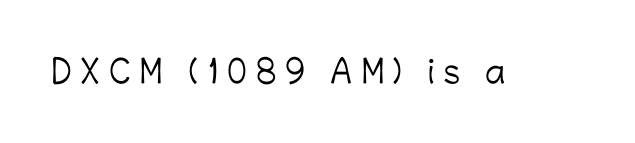
{"serif": "no", "italic": "no", "bold": "no", "weight": "light", "width": "normal", "stroke_contrast": "low", "x_height": "medium", "monospaced": "no", "underline": "no", "letter_spacing": "wide", "letter_spacing_em": 0.28, "glyph_px": 31}
